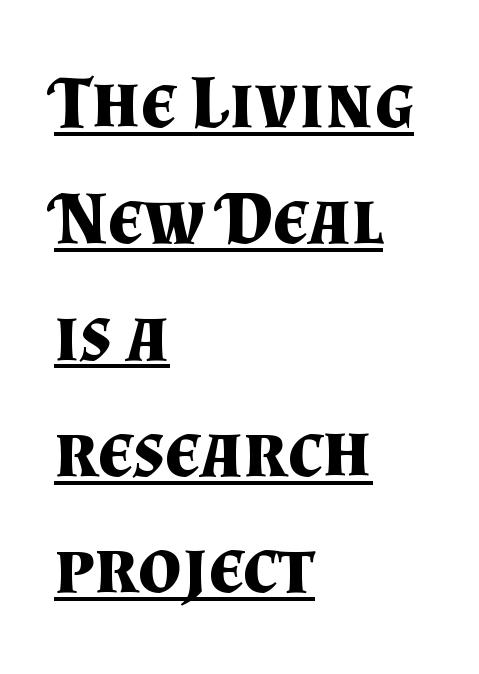
{"serif": "yes", "italic": "no", "bold": "yes", "weight": "bold", "width": "normal", "stroke_contrast": "medium", "x_height": "small", "monospaced": "no", "underline": "yes", "align": "left", "line_spacing": "normal", "line_spacing_ratio": 1.53, "letter_spacing": "normal", "letter_spacing_em": 0.0, "glyph_px": 76}
